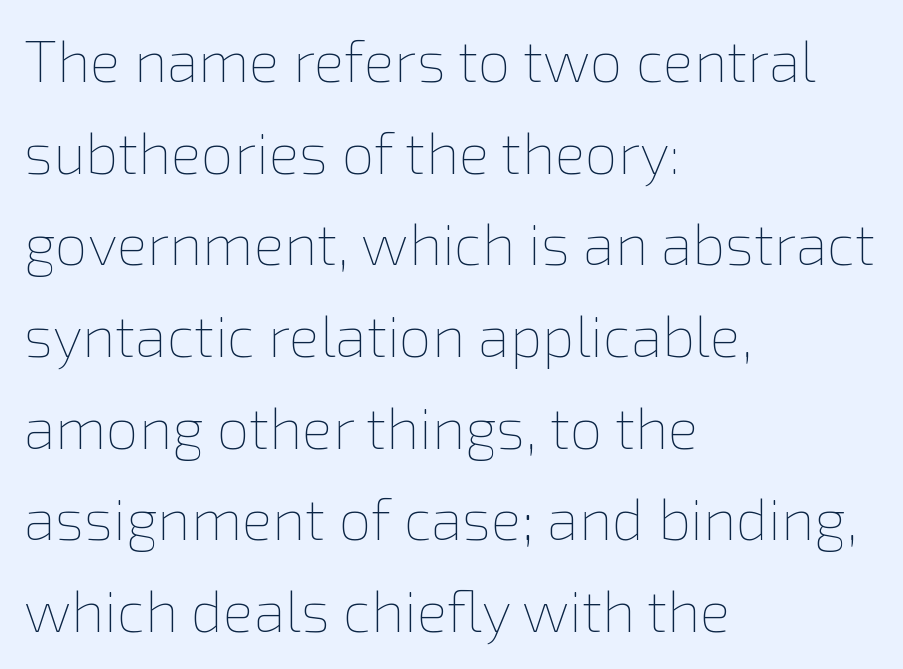
The image shows 58 px thin type, upright; set left-aligned, normal line spacing (1.58x), normal letter spacing, not underlined; a medium x-height.
